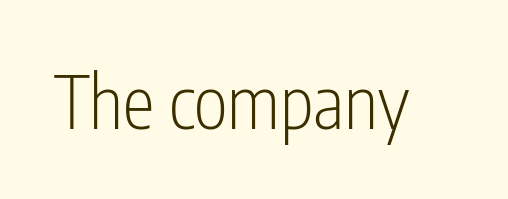
The image shows 72 px light, condensed sans-serif type, upright; set normal letter spacing, not underlined; low stroke contrast and a medium x-height.
